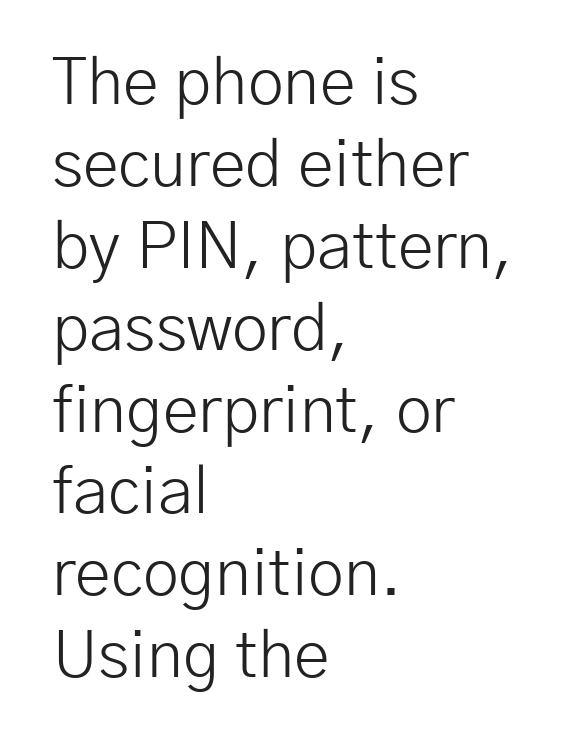
The image shows 65 px light sans-serif type, upright; set left-aligned, normal line spacing (1.26x), normal letter spacing, not underlined; low stroke contrast and a medium x-height.
